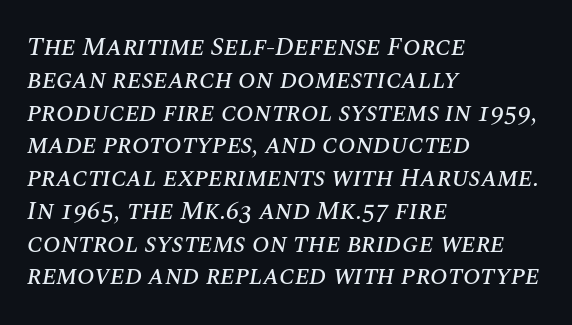
The rag falls on the right side of this text block. Quick note: italic. The tracking reads as untouched default to a designer's eye. A normal amount of white space separates one row of letters from the next. Nobody drew a line under any word here.
